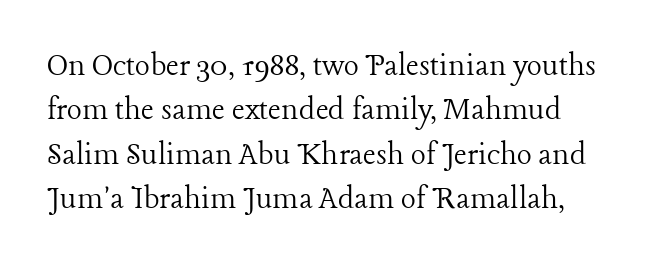
Q: Is the text bold? A: No.
Q: Is the text italic (slanted)? A: No, it is upright.
Q: Is the typeface a serif or a sans-serif typeface? A: Serif.
Q: Is the text underlined? A: No.
Q: Is the spacing between letters normal or unusually wide? A: Normal.
Q: Is the spacing between lines tight, normal or loose? A: Normal.
Q: Width (condensed, normal, or wide)? A: Normal.
Q: Stroke contrast? A: Low.
Q: x-height? A: Medium.
Q: Monospaced? A: No.
